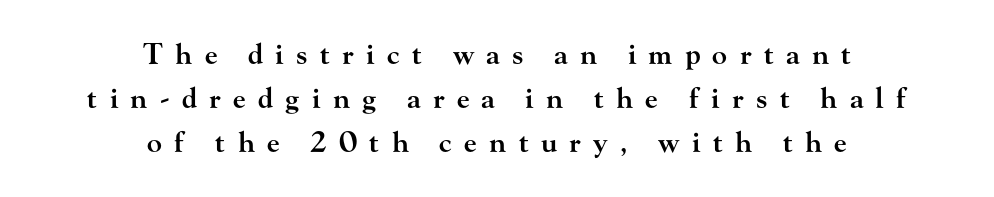
{"serif": "yes", "italic": "no", "bold": "semi", "weight": "semibold", "width": "wide", "stroke_contrast": "high", "x_height": "small", "monospaced": "no", "underline": "no", "align": "center", "line_spacing": "normal", "line_spacing_ratio": 1.57, "letter_spacing": "wide", "letter_spacing_em": 0.44, "glyph_px": 28}
